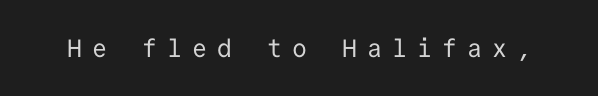
{"italic": "no", "bold": "no", "underline": "no", "letter_spacing": "wide", "letter_spacing_em": 0.4, "glyph_px": 25}
